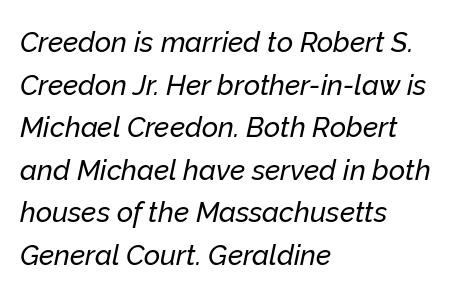
{"italic": "yes", "lean": "right", "slant_degrees": 12, "width": "normal", "stroke_contrast": "low", "x_height": "medium", "monospaced": "no", "underline": "no", "align": "left", "line_spacing": "normal", "line_spacing_ratio": 1.52, "letter_spacing": "normal", "letter_spacing_em": 0.0, "glyph_px": 28}
